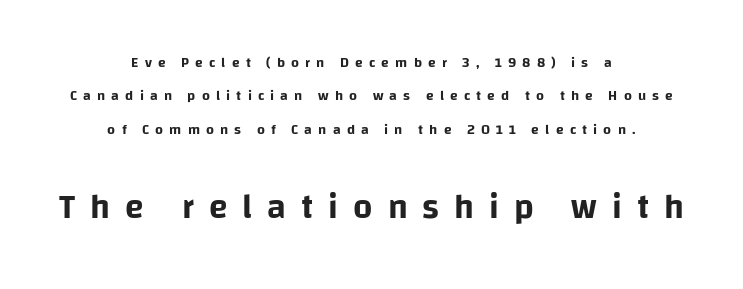
Just letters on the line, the space beneath them empty. The rendering uses natural spacing where letterforms have individual widths. Is the letter spacing exaggerated? Yes — the characters are pushed far apart. It's the straight-up-and-down kind of type.
